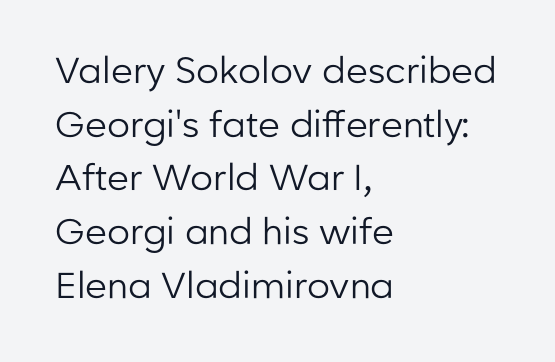
The space directly below the letters is spotless. Does the leading feel generous? No, just average. It's the straight-up-and-down kind of type. Is the type heavy? It reads as light-to-regular instead.
